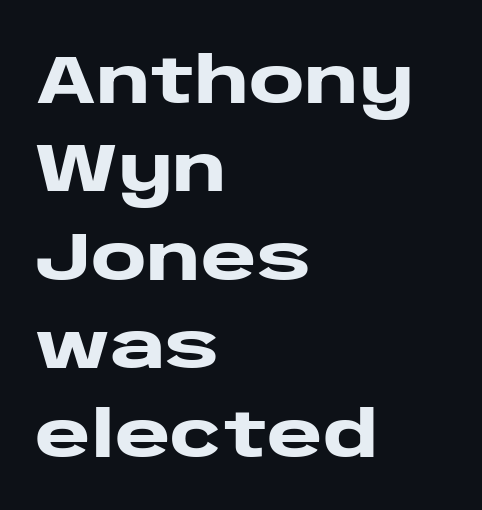
The image shows 67 px heavy, wide sans-serif type, upright; set left-aligned, normal line spacing (1.32x), normal letter spacing, not underlined; low stroke contrast and a large x-height.
